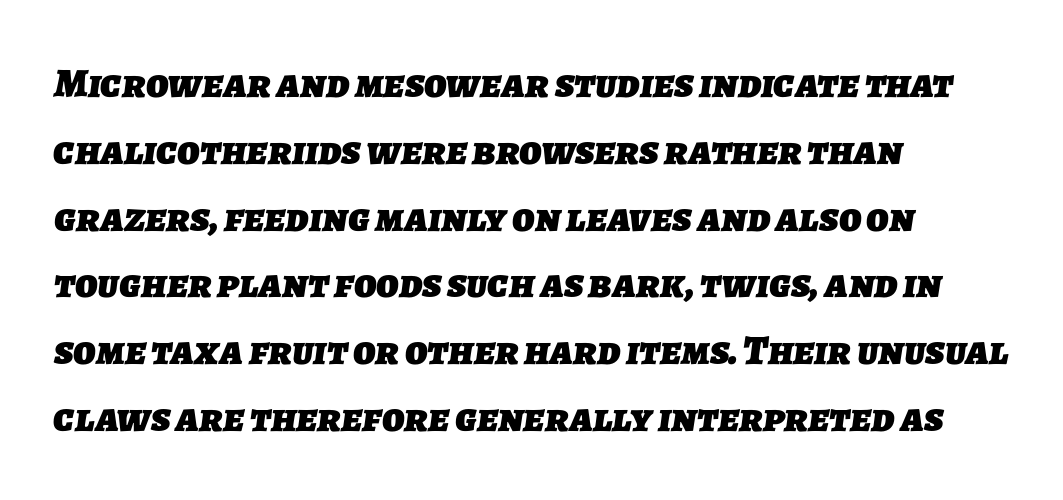
Observe the ordinary spacing: letters are neighbours, not strangers. Quick note: interline space is typical. Leftover space on each line is placed entirely after the last word. Bold? Absolutely — the strokes are thick and heavy.
